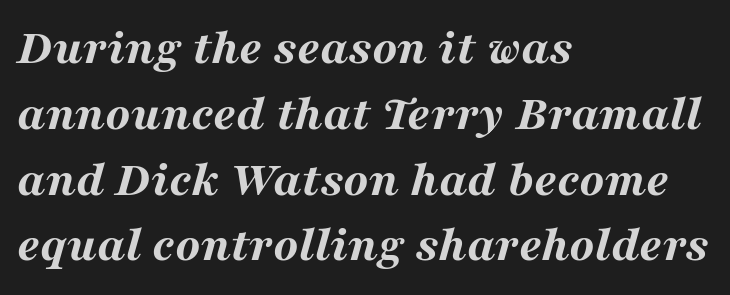
{"italic": "yes", "lean": "right", "slant_degrees": 16, "bold": "yes", "weight": "bold", "width": "wide", "stroke_contrast": "medium", "x_height": "medium", "monospaced": "no", "underline": "no", "align": "left", "line_spacing": "normal", "line_spacing_ratio": 1.29, "letter_spacing": "normal", "letter_spacing_em": 0.0, "glyph_px": 51}
